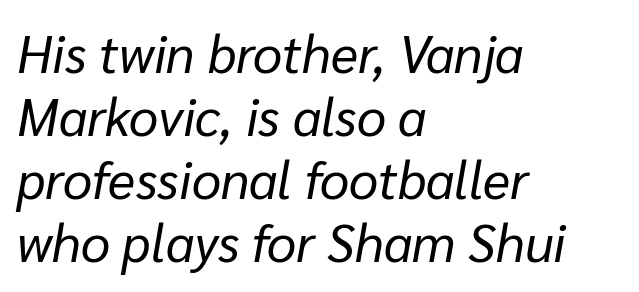
Q: Is the text bold? A: No.
Q: Is the text italic (slanted)? A: Yes, it leans right by about 10 degrees.
Q: Is the text underlined? A: No.
Q: How is the paragraph aligned? A: Left-aligned.
Q: Is the spacing between letters normal or unusually wide? A: Normal.
Q: Width (condensed, normal, or wide)? A: Normal.
Q: Stroke contrast? A: Low.
Q: x-height? A: Medium.
Q: Monospaced? A: No.
